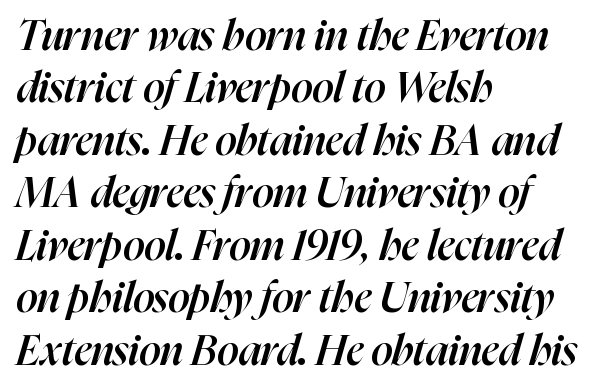
The image shows 42 px semibold type, italic (leaning right); set left-aligned, normal line spacing (1.25x), normal letter spacing, not underlined; high stroke contrast and a medium x-height.
